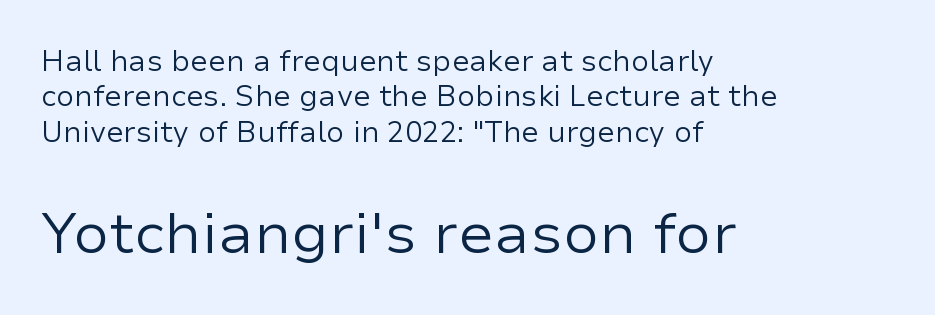
The image shows 58 px regular-weight sans-serif type, upright; set left-aligned, line spacing 1.22x, normal letter spacing, not underlined; the second (bottom) block is 2.0x larger; low stroke contrast and a medium x-height.
